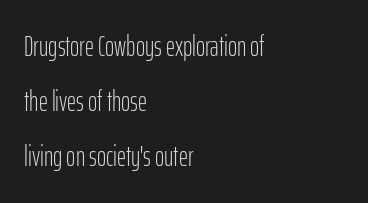
Q: Is the text bold? A: No.
Q: Is the text italic (slanted)? A: No, it is upright.
Q: Is the typeface a serif or a sans-serif typeface? A: Sans-serif.
Q: Is the text underlined? A: No.
Q: How is the paragraph aligned? A: Left-aligned.
Q: Is the spacing between letters normal or unusually wide? A: Normal.
Q: Is the spacing between lines tight, normal or loose? A: Loose.
Q: Width (condensed, normal, or wide)? A: Condensed.
Q: Stroke contrast? A: Low.
Q: x-height? A: Medium.
Q: Monospaced? A: No.
